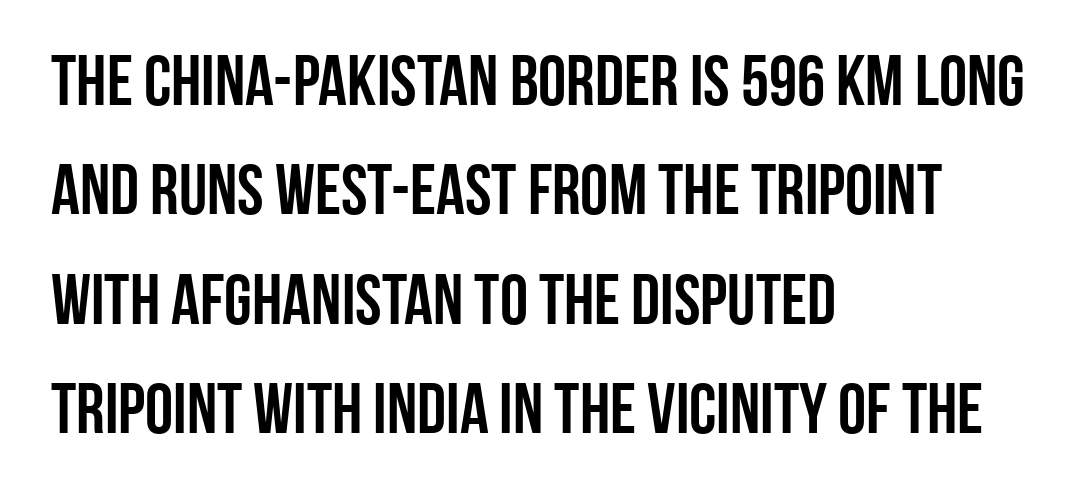
{"serif": "no", "italic": "no", "width": "condensed", "stroke_contrast": "low", "x_height": "large", "monospaced": "no", "underline": "no", "align": "left", "line_spacing": "normal", "line_spacing_ratio": 1.54, "letter_spacing": "normal", "letter_spacing_em": 0.0, "glyph_px": 71}
